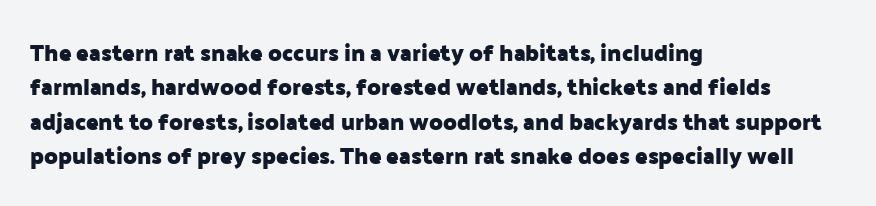
{"italic": "no", "bold": "yes", "underline": "no", "align": "left", "line_spacing": "normal", "line_spacing_ratio": 1.49, "letter_spacing": "normal", "letter_spacing_em": 0.0, "glyph_px": 23}
